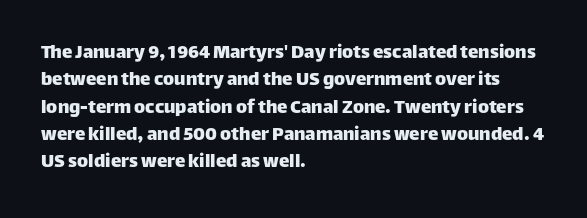
You could call the tracking neutral — neither tight nor loose. Honestly, there is no underline to notice here at all. This is roman type, the default non-slanted kind. Compared with a centered layout, this one pins lines to the left instead. Interline gaps are of average width in this sample.
